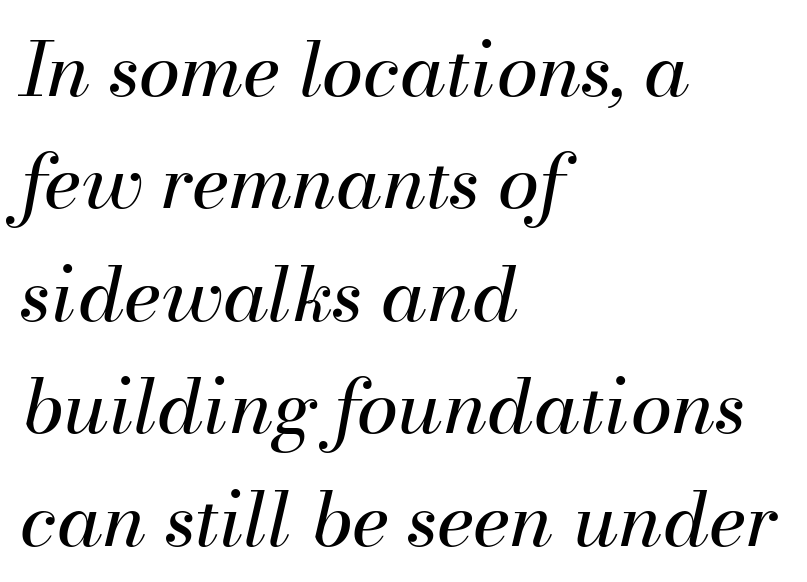
The line texture is even and compact thanks to regular tracking. Descenders are the only things crossing below the line. Compared with a centered layout, this one pins lines to the left instead. Each stroke keeps to a modest, everyday thickness or less.
